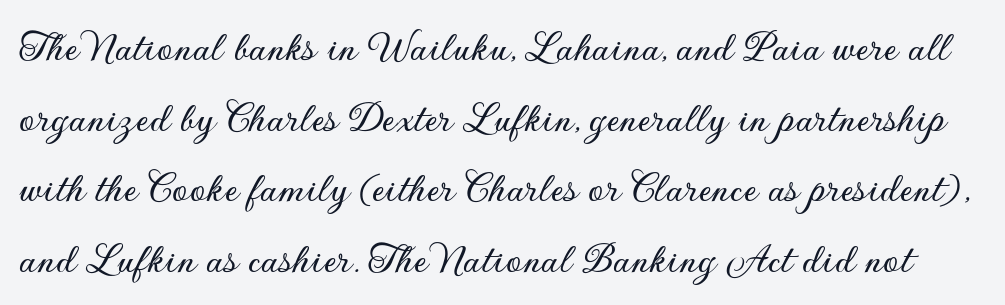
Each letter keeps its own natural width here, so spacing adapts to shape. Reading down the column, the eye jumps a familiar distance to each next line. Glyph-to-glyph distance matches everyday printed text. The passage shown is typeset with a sans-serif family. Words float on clear page, feet unadorned.
